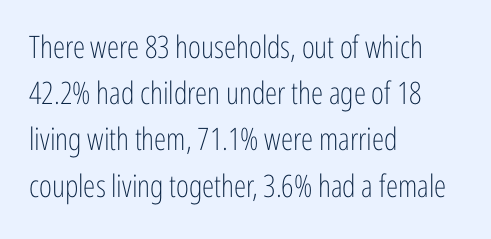
The image shows 31 px light, condensed sans-serif type, upright; set left-aligned, normal line spacing (1.49x), normal letter spacing, not underlined; low stroke contrast and a medium x-height.
